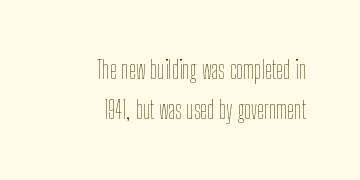
{"italic": "no", "bold": "no", "underline": "no", "align": "right", "line_spacing": "normal", "line_spacing_ratio": 1.61, "letter_spacing": "normal", "letter_spacing_em": 0.0, "glyph_px": 25}
